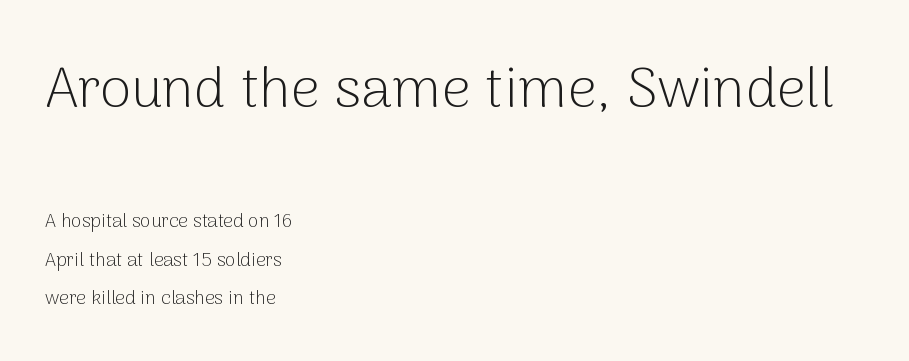
{"serif": "no", "italic": "no", "bold": "no", "weight": "light", "width": "normal", "stroke_contrast": "low", "x_height": "medium", "monospaced": "no", "underline": "no", "align": "left", "line_spacing": "loose", "line_spacing_ratio": 2.03, "letter_spacing": "normal", "letter_spacing_em": 0.0, "larger_block": "first", "size_ratio": 3.0, "glyph_px": 57}
